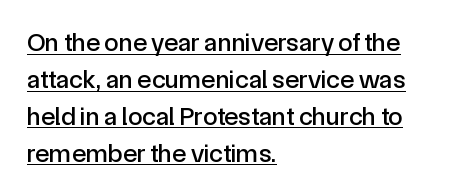
Q: Is the text italic (slanted)? A: No, it is upright.
Q: Is the text underlined? A: Yes.
Q: How is the paragraph aligned? A: Left-aligned.
Q: Is the spacing between letters normal or unusually wide? A: Normal.
Q: Is the spacing between lines tight, normal or loose? A: Normal.
